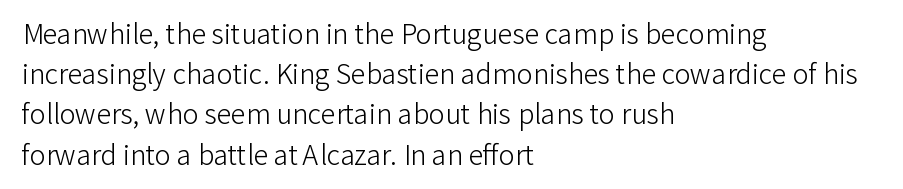
The paragraph shown leans on its left margin. Has an underline been added? It has not. The font's upright variant was chosen for this text. The cut favours lightness, reaching ordinary text weight at its darkest.
